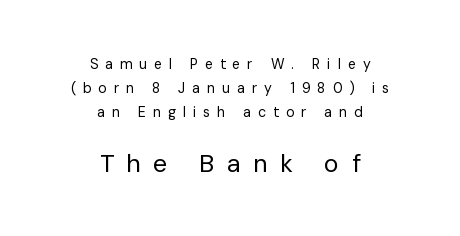
The image shows 25 px text type, upright; set centered, line spacing 1.72x, unusually wide letter spacing (+0.5 em), not underlined; the second (bottom) block is 1.79x larger.
